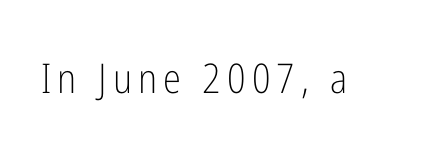
Q: Is the text bold? A: No.
Q: Is the text italic (slanted)? A: No, it is upright.
Q: Is the typeface a serif or a sans-serif typeface? A: Sans-serif.
Q: Is the text underlined? A: No.
Q: Width (condensed, normal, or wide)? A: Condensed.
Q: Stroke contrast? A: Low.
Q: x-height? A: Medium.
Q: Monospaced? A: No.
